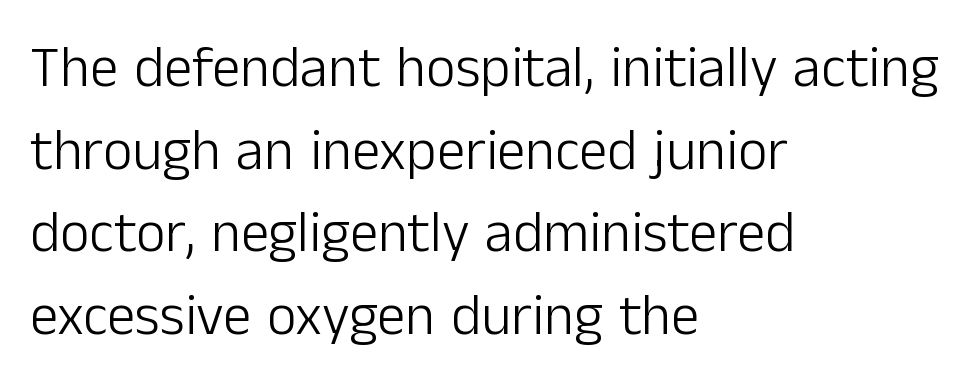
The image shows 57 px light sans-serif type, upright; set left-aligned, normal line spacing (1.45x), normal letter spacing, not underlined; low stroke contrast and a medium x-height.
